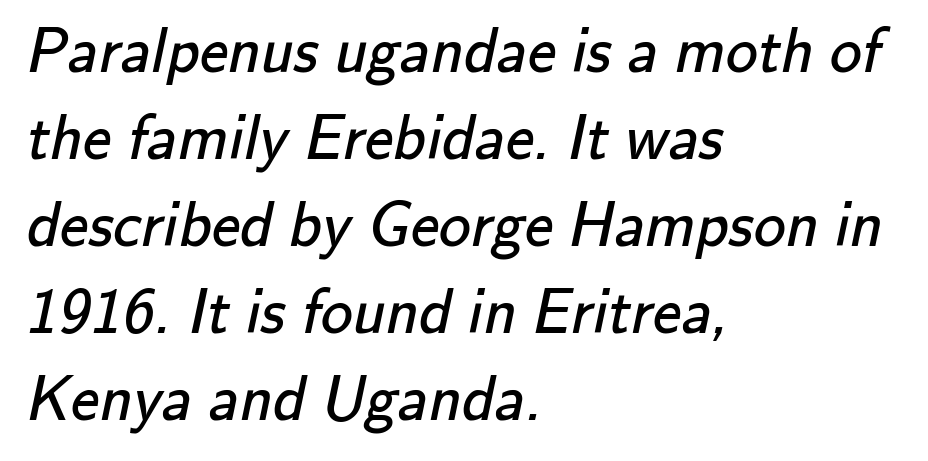
The image shows 64 px regular-weight sans-serif type; set left-aligned, normal line spacing (1.36x), normal letter spacing, not underlined; low stroke contrast and a small x-height.
